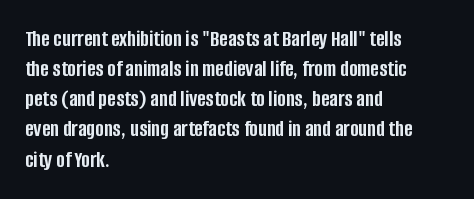
The image shows 23 px bold type, upright; set left-aligned, normal line spacing (1.31x), normal letter spacing, not underlined.
